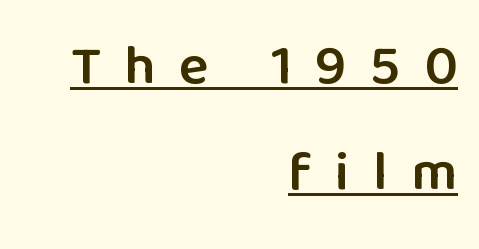
You could not count columns in this text — the font is proportionally spaced. This is underlined copy, the kind a proofreader might mark for attention. Is there any slant? The stems are plumb. Look at the bottom of the vertical strokes: they stop flat, with no serifs.
